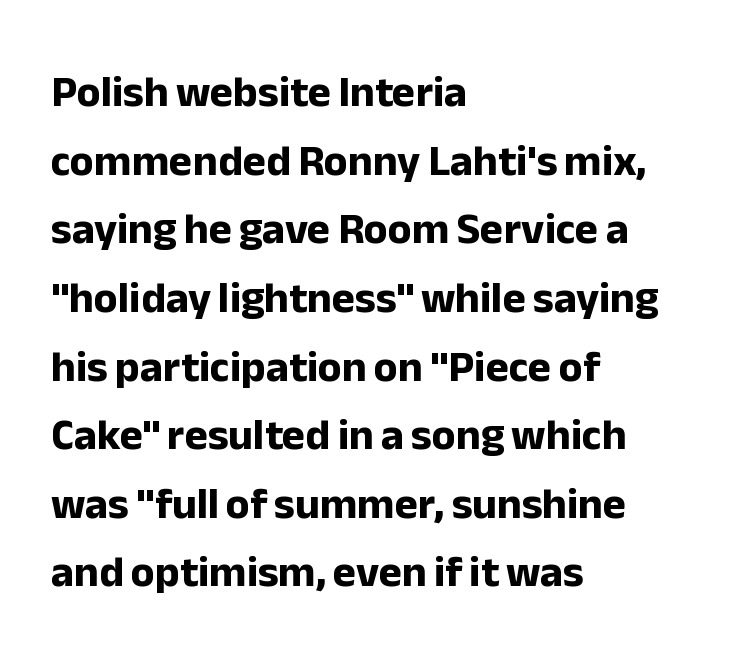
Observe the ordinary spacing: letters are neighbours, not strangers. The rendering uses natural spacing where letterforms have individual widths. Leading matches the norm, producing a regular column. You can tell it's not italic because the verticals are truly vertical. Compared with a centered layout, this one pins lines to the left instead.
